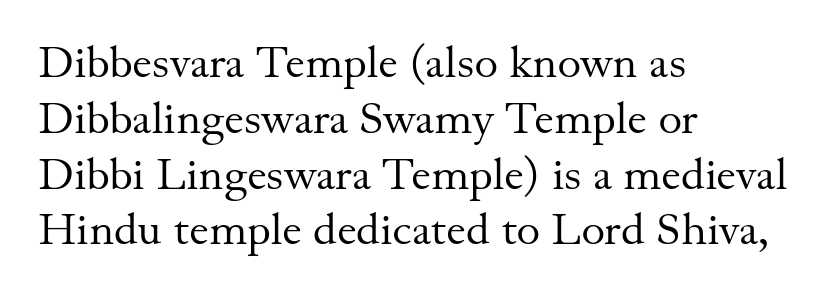
Q: Is the text bold? A: No.
Q: Is the text italic (slanted)? A: No, it is upright.
Q: Is the typeface a serif or a sans-serif typeface? A: Serif.
Q: Is the text underlined? A: No.
Q: How is the paragraph aligned? A: Left-aligned.
Q: Is the spacing between letters normal or unusually wide? A: Normal.
Q: Width (condensed, normal, or wide)? A: Normal.
Q: Stroke contrast? A: Medium.
Q: x-height? A: Small.
Q: Monospaced? A: No.
